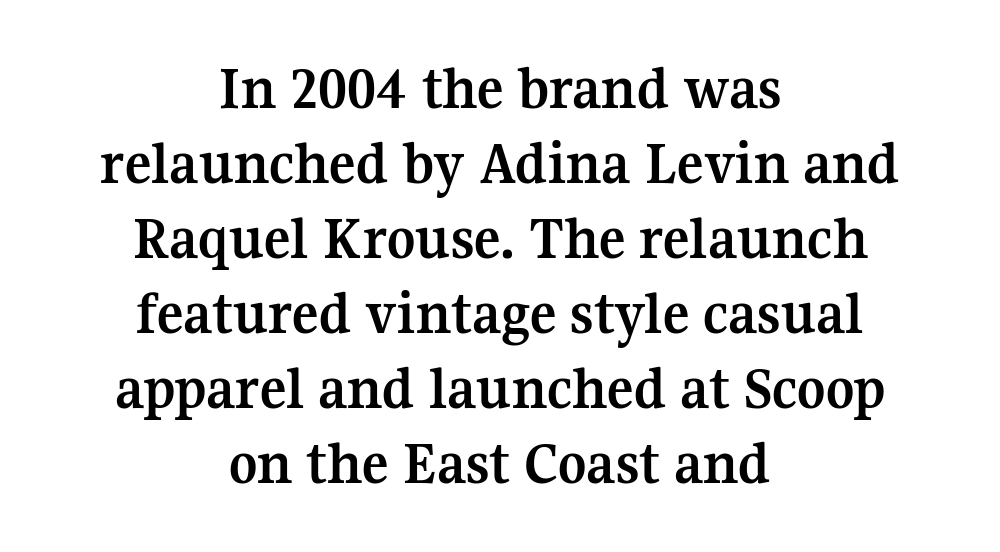
The image shows 62 px semibold serif type, upright; set centered, line spacing 1.21x, normal letter spacing, not underlined; medium stroke contrast and a medium x-height.
